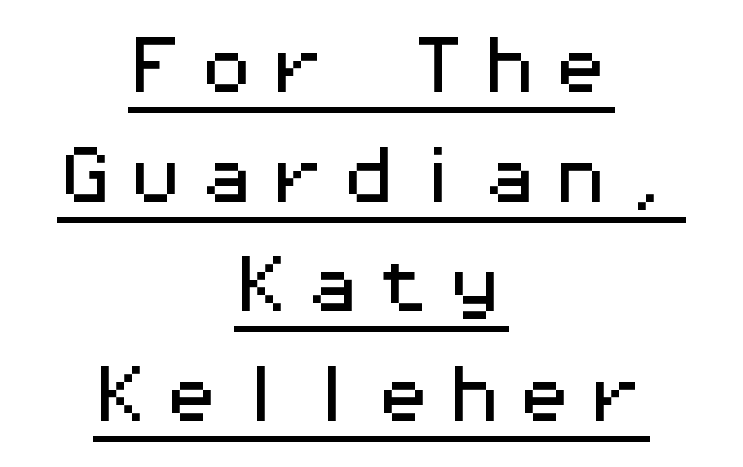
The image shows 62 px wide sans-serif type, upright, monospaced; set centered, line spacing 1.77x, underlined; medium stroke contrast and a medium x-height.
